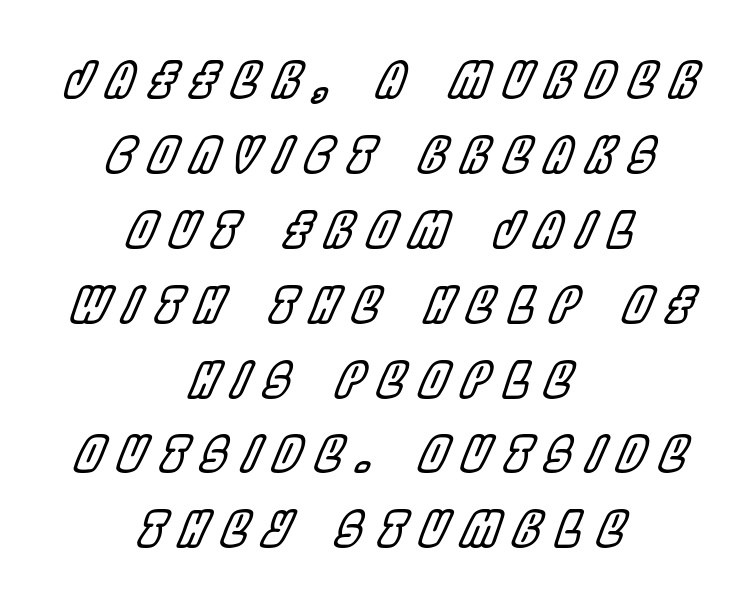
{"italic": "yes", "lean": "right", "slant_degrees": 22, "width": "condensed", "x_height": "large", "monospaced": "no", "underline": "no", "align": "center", "line_spacing": "normal", "line_spacing_ratio": 1.56, "letter_spacing": "wide", "letter_spacing_em": 0.31, "glyph_px": 48}
